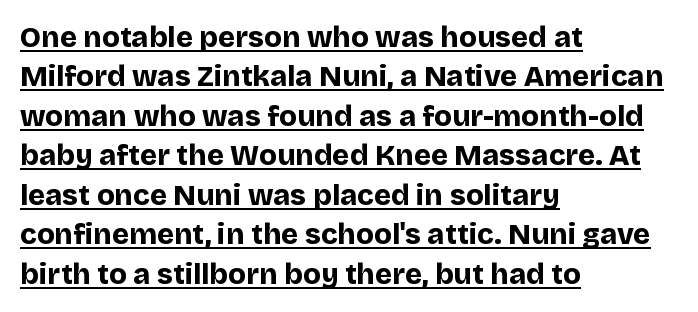
Q: Is the text bold? A: Yes.
Q: Is the text italic (slanted)? A: No, it is upright.
Q: Is the typeface a serif or a sans-serif typeface? A: Sans-serif.
Q: Is the text underlined? A: Yes.
Q: How is the paragraph aligned? A: Left-aligned.
Q: Is the spacing between letters normal or unusually wide? A: Normal.
Q: Is the spacing between lines tight, normal or loose? A: Normal.
Q: Width (condensed, normal, or wide)? A: Normal.
Q: Stroke contrast? A: Low.
Q: x-height? A: Large.
Q: Monospaced? A: No.
